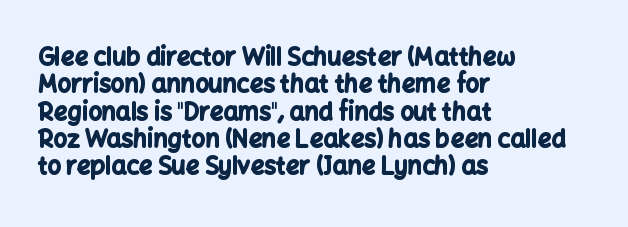
{"italic": "no", "bold": "yes", "underline": "no", "align": "left", "line_spacing": "tight", "line_spacing_ratio": 1.14, "letter_spacing": "normal", "letter_spacing_em": 0.0, "glyph_px": 24}
